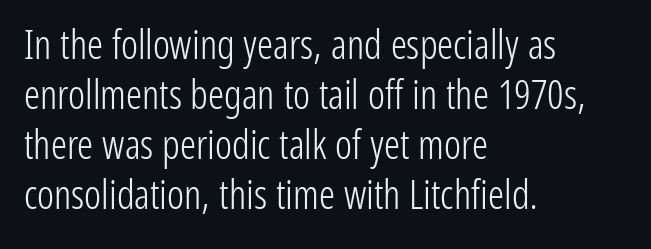
The passage shown is not underscored anywhere. Is there any slant? The stems are plumb. No feet cap the strokes, marking this as sans-serif type. Ink coverage per letter is moderate at most. Is the letter spacing exaggerated? No — it looks like the ordinary default. The lines sit at an ordinary, default distance from one another.
